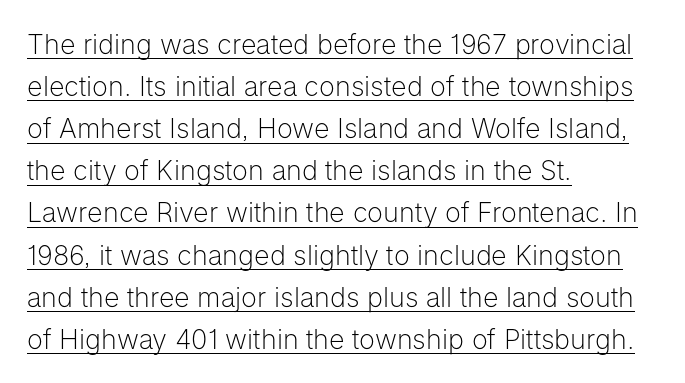
The image shows 27 px text type, upright; set left-aligned, normal line spacing (1.56x), normal letter spacing, underlined.
